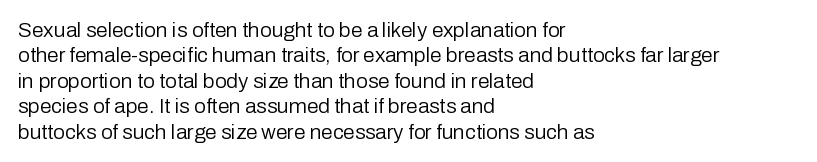
Q: Is the text bold? A: No.
Q: Is the text italic (slanted)? A: No, it is upright.
Q: Is the text underlined? A: No.
Q: How is the paragraph aligned? A: Left-aligned.
Q: Is the spacing between letters normal or unusually wide? A: Normal.
